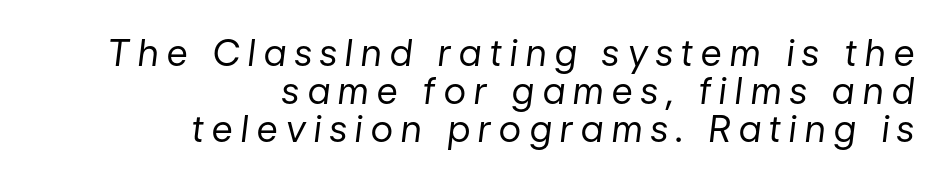
The font's italic variant was chosen for this text. Compared with typical body copy, the letter spacing here is much looser. This rendering uses right alignment, leaving the left contour irregular. You could not count columns in this text — the font is proportionally spaced.
